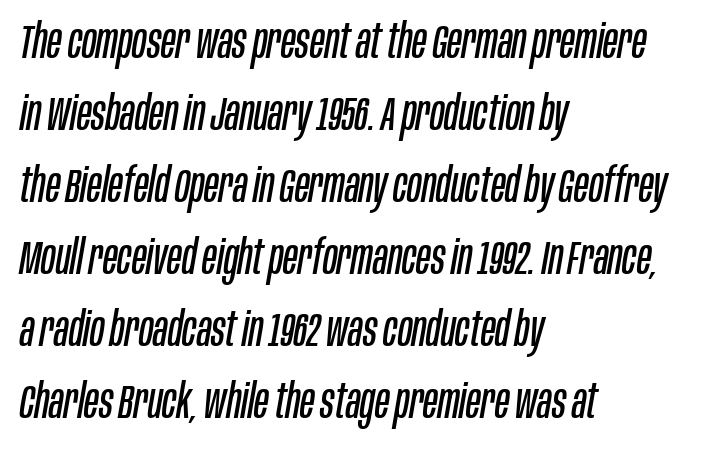
{"italic": "yes", "lean": "right", "slant_degrees": 10, "bold": "no", "weight": "regular", "width": "condensed", "stroke_contrast": "low", "x_height": "large", "monospaced": "no", "underline": "no", "align": "left", "line_spacing": "normal", "line_spacing_ratio": 1.53, "letter_spacing": "normal", "letter_spacing_em": 0.0, "glyph_px": 47}
